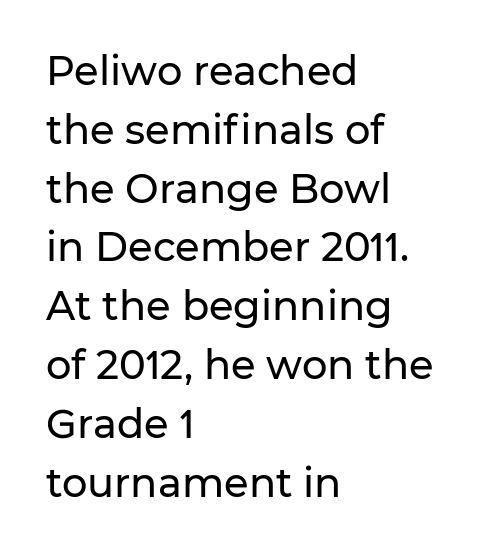
{"serif": "no", "italic": "no", "width": "normal", "stroke_contrast": "low", "x_height": "medium", "monospaced": "no", "underline": "no", "align": "left", "line_spacing": "normal", "line_spacing_ratio": 1.47, "letter_spacing": "normal", "letter_spacing_em": 0.0, "glyph_px": 40}
